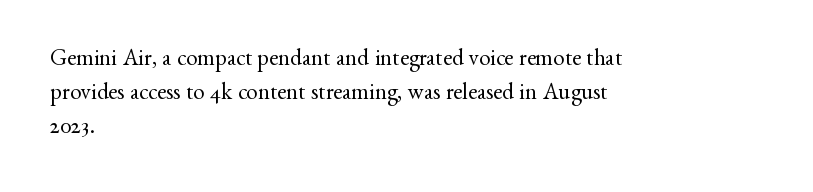
Q: Is the text bold? A: No.
Q: Is the text italic (slanted)? A: No, it is upright.
Q: Is the text underlined? A: No.
Q: How is the paragraph aligned? A: Left-aligned.
Q: Is the spacing between letters normal or unusually wide? A: Normal.
Q: Is the spacing between lines tight, normal or loose? A: Normal.
